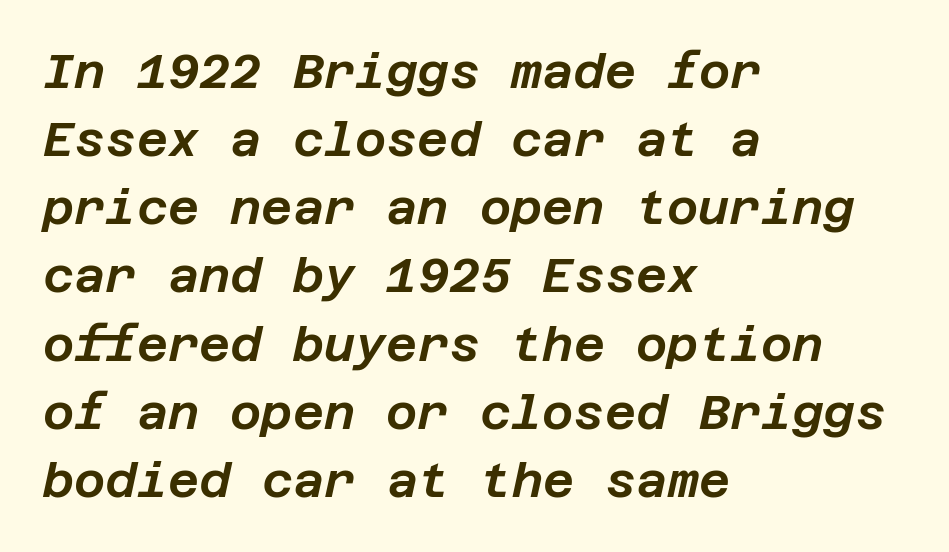
If you drew a line through each stem, it would be angled. There is no visible air inserted between adjacent glyphs. Has an underline been added? It has not. Evenly set lines give the paragraph a standard silhouette. Reading down the block, your eye returns to a fixed left position each line.
